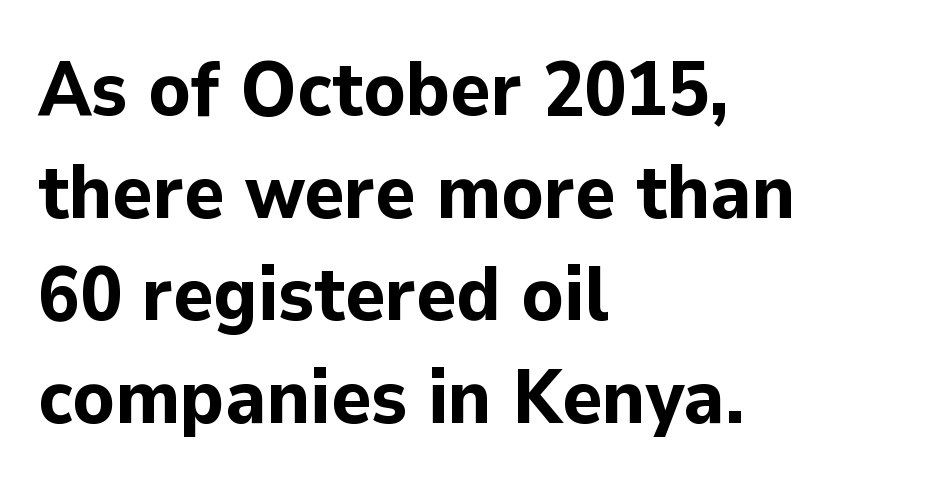
The font is running at its bold setting. Examine the stroke ends and you'll find no serifs. There is no visible air inserted between adjacent glyphs. Characters remain perfectly vertical along every line.
